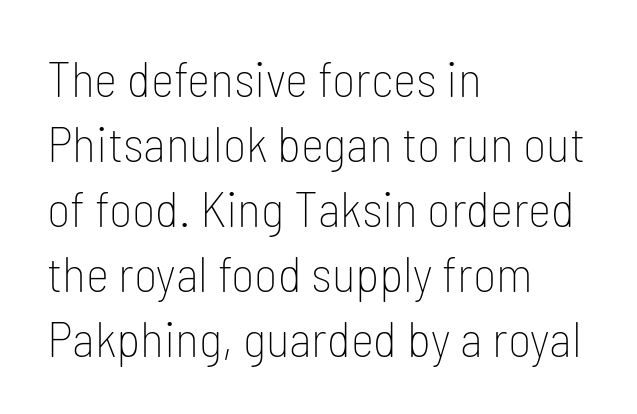
Q: Is the text bold? A: No.
Q: Is the text italic (slanted)? A: No, it is upright.
Q: Is the typeface a serif or a sans-serif typeface? A: Sans-serif.
Q: Is the text underlined? A: No.
Q: How is the paragraph aligned? A: Left-aligned.
Q: Is the spacing between letters normal or unusually wide? A: Normal.
Q: Is the spacing between lines tight, normal or loose? A: Normal.
Q: Width (condensed, normal, or wide)? A: Condensed.
Q: Stroke contrast? A: Low.
Q: x-height? A: Medium.
Q: Monospaced? A: No.
